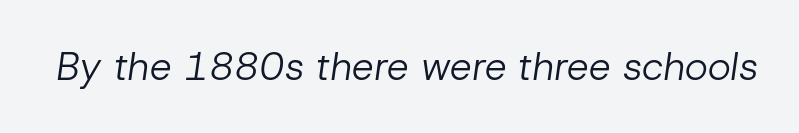
Think of a printed novel: that variable character pitch is what you see here. The baseline area is clear. The whole block is typeset with a tilt. The strokes carry an ordinary text weight at most. Nobody touched the tracking dial on this one.
